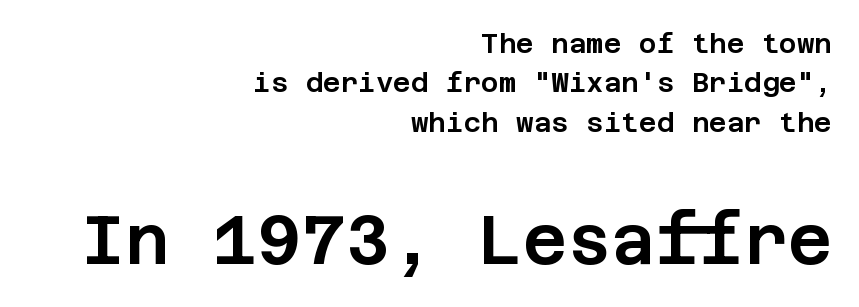
Each letter's strokes conclude bluntly, with no projecting serifs. In terms of leading, this rendering sits right in the middle. Right-aligned paragraph, ragged on the left. In terms of posture, this sample is upright. Anything drawn beneath the words? Only blank space.
